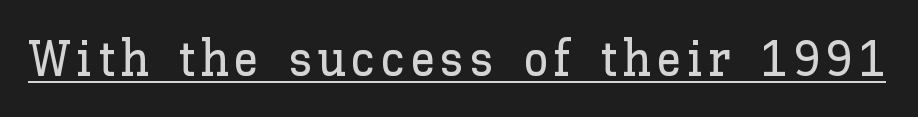
The image shows 50 px text type, upright; set underlined; low stroke contrast and a medium x-height.
